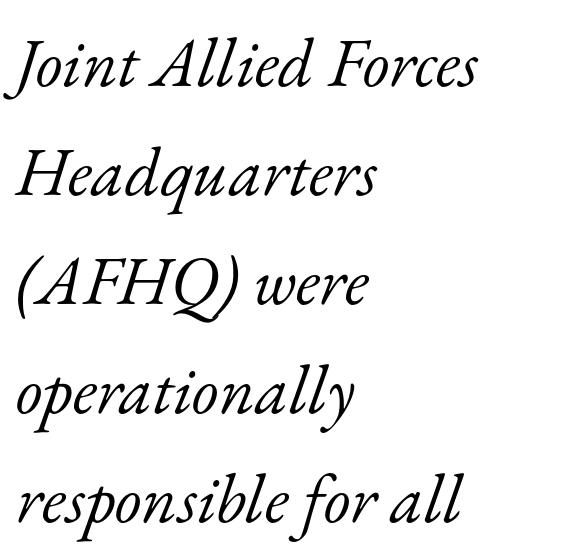
The words here are not underlined. The rendering uses a moderate line-height, typical for paragraphs. Letter spacing: default. Think standard paragraph weight, or any step lighter than that. It's the slanting kind of type. Layout note: lines flush left.
